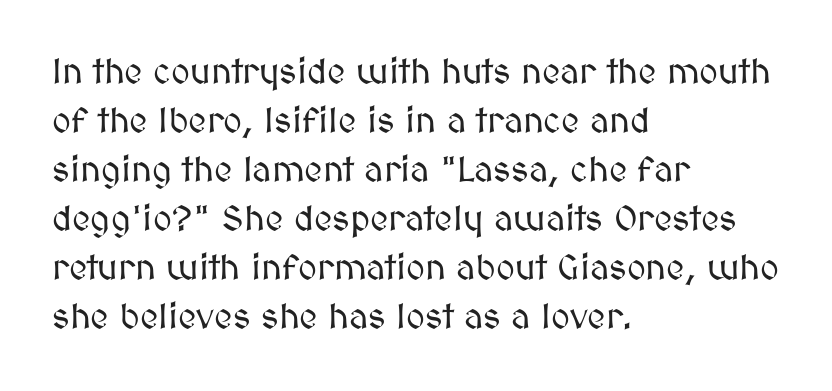
Q: Is the text italic (slanted)? A: No, it is upright.
Q: Is the text underlined? A: No.
Q: How is the paragraph aligned? A: Left-aligned.
Q: Is the spacing between letters normal or unusually wide? A: Normal.
Q: Is the spacing between lines tight, normal or loose? A: Normal.
Q: Width (condensed, normal, or wide)? A: Normal.
Q: Stroke contrast? A: Medium.
Q: x-height? A: Medium.
Q: Monospaced? A: No.
